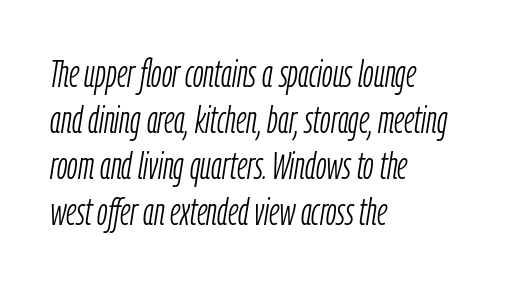
{"italic": "yes", "lean": "right", "slant_degrees": 9, "bold": "no", "weight": "light", "width": "condensed", "stroke_contrast": "low", "x_height": "medium", "monospaced": "no", "underline": "no", "align": "left", "line_spacing_ratio": 1.21, "letter_spacing": "normal", "letter_spacing_em": 0.0, "glyph_px": 38}
